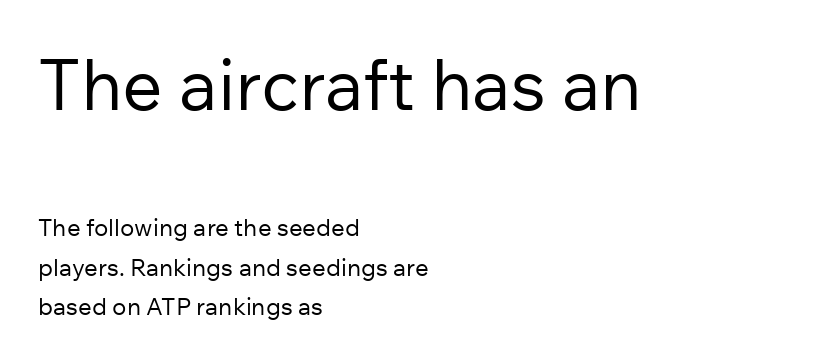
Q: Is the text bold? A: No.
Q: Is the text italic (slanted)? A: No, it is upright.
Q: Is the typeface a serif or a sans-serif typeface? A: Sans-serif.
Q: Is the text underlined? A: No.
Q: How is the paragraph aligned? A: Left-aligned.
Q: Is the spacing between letters normal or unusually wide? A: Normal.
Q: Is the spacing between lines tight, normal or loose? A: Normal.
Q: Which block of text is set in a larger size, the first (top) or the second (bottom)? A: The first (top) one.
Q: Width (condensed, normal, or wide)? A: Normal.
Q: Stroke contrast? A: Low.
Q: x-height? A: Medium.
Q: Monospaced? A: No.
